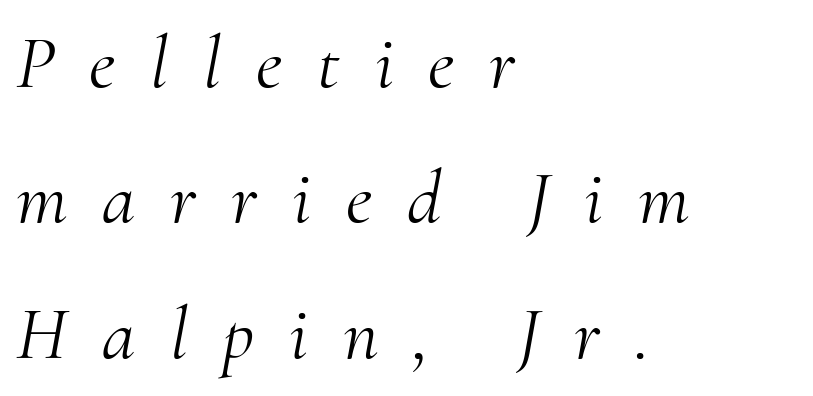
This rendering employs a face with finishing strokes, i.e., a serif. Line starts are locked; line ends wander. Spacing verdict: proportional, widths tailored to each character. Posture: slanted.
